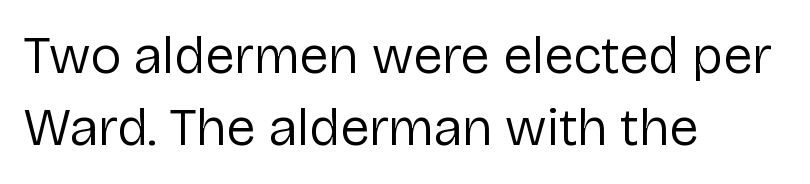
The image shows 53 px regular-weight sans-serif type, upright; set left-aligned, normal line spacing (1.36x), normal letter spacing, not underlined; low stroke contrast and a medium x-height.
